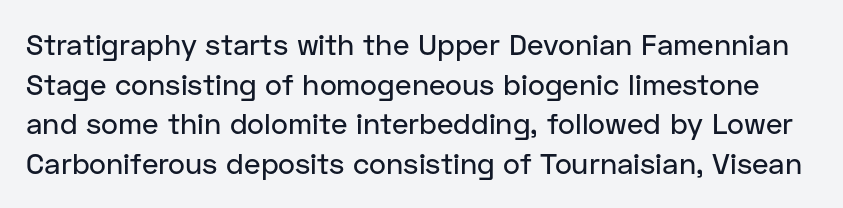
The image shows 29 px sans-serif type, upright; set normal line spacing (1.37x), normal letter spacing, not underlined; low stroke contrast and a medium x-height.
